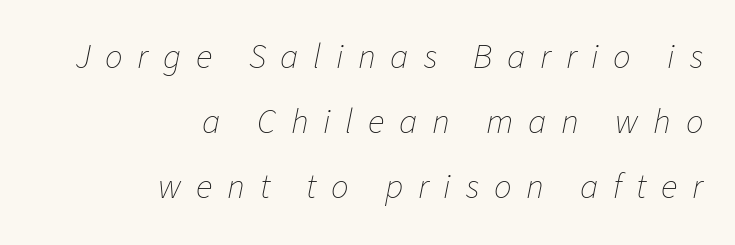
Q: Is the text bold? A: No.
Q: Is the text italic (slanted)? A: Yes, it leans right by about 11 degrees.
Q: Is the text underlined? A: No.
Q: How is the paragraph aligned? A: Right-aligned.
Q: Is the spacing between letters normal or unusually wide? A: Unusually wide.
Q: Width (condensed, normal, or wide)? A: Normal.
Q: Stroke contrast? A: Low.
Q: x-height? A: Medium.
Q: Monospaced? A: No.
